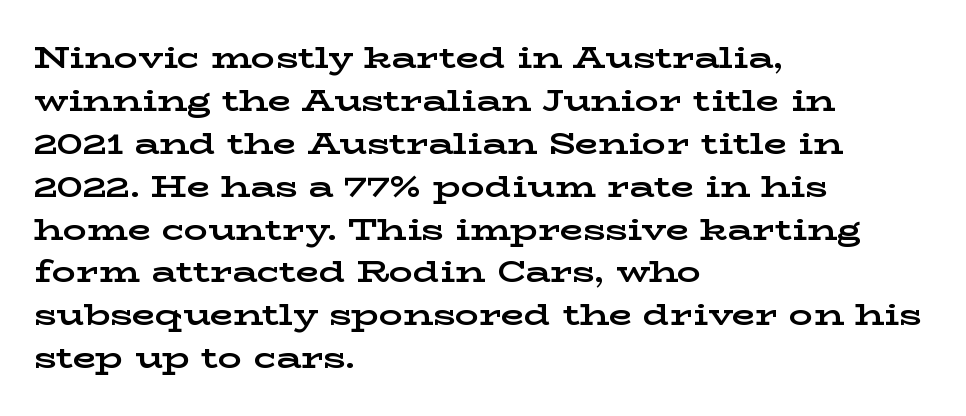
The image shows 30 px bold, wide serif type, upright; set left-aligned, normal line spacing (1.43x), normal letter spacing, not underlined; low stroke contrast and a medium x-height.
